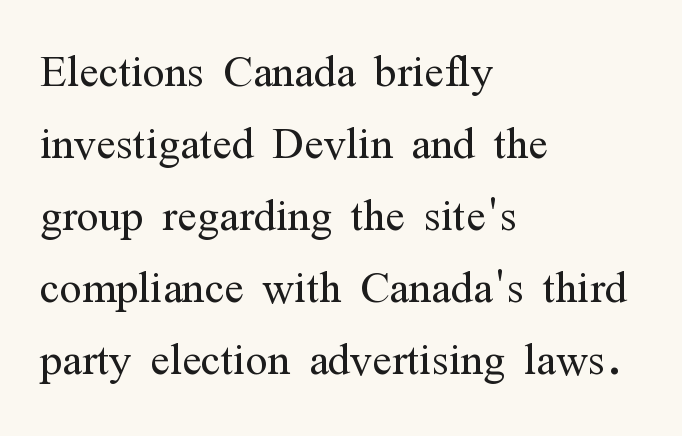
The image shows 58 px light, condensed serif type, upright; set left-aligned, line spacing 1.24x, normal letter spacing, not underlined; medium stroke contrast and a medium x-height.
